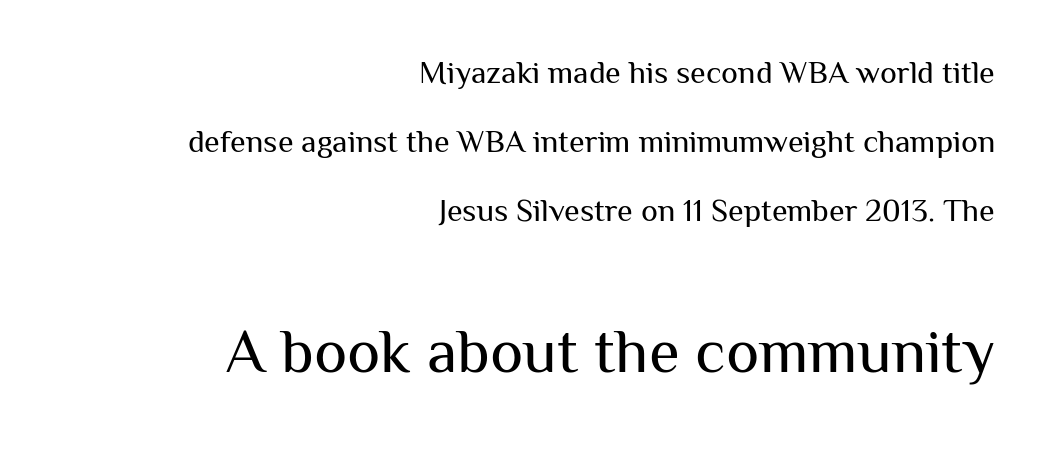
Q: Is the text bold? A: No.
Q: Is the text italic (slanted)? A: No, it is upright.
Q: Is the typeface a serif or a sans-serif typeface? A: Sans-serif.
Q: Is the text underlined? A: No.
Q: How is the paragraph aligned? A: Right-aligned.
Q: Is the spacing between letters normal or unusually wide? A: Normal.
Q: Is the spacing between lines tight, normal or loose? A: Loose.
Q: Which block of text is set in a larger size, the first (top) or the second (bottom)? A: The second (bottom) one.
Q: Width (condensed, normal, or wide)? A: Normal.
Q: Stroke contrast? A: Medium.
Q: x-height? A: Medium.
Q: Monospaced? A: No.
